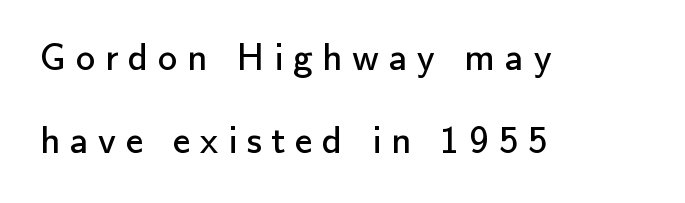
The image shows 39 px regular-weight sans-serif type, upright; set left-aligned, loose line spacing (2.12x), unusually wide letter spacing (+0.25 em), not underlined; low stroke contrast and a small x-height.
